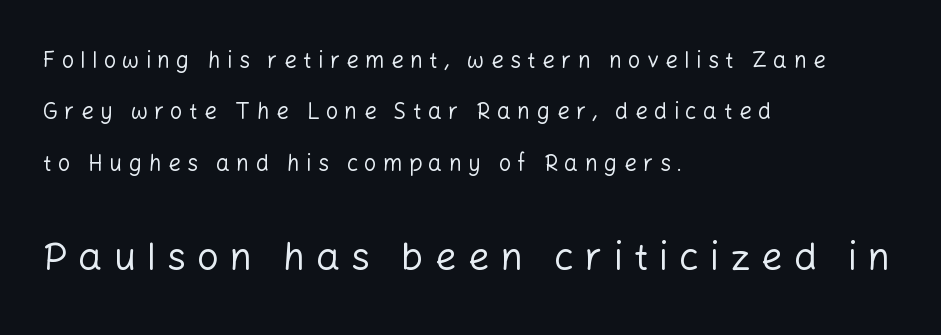
{"serif": "no", "italic": "no", "bold": "no", "weight": "regular", "width": "normal", "stroke_contrast": "low", "x_height": "medium", "monospaced": "no", "underline": "no", "align": "left", "line_spacing": "loose", "line_spacing_ratio": 2.34, "letter_spacing": "wide", "letter_spacing_em": 0.29, "larger_block": "second", "size_ratio": 1.73, "glyph_px": 38}
